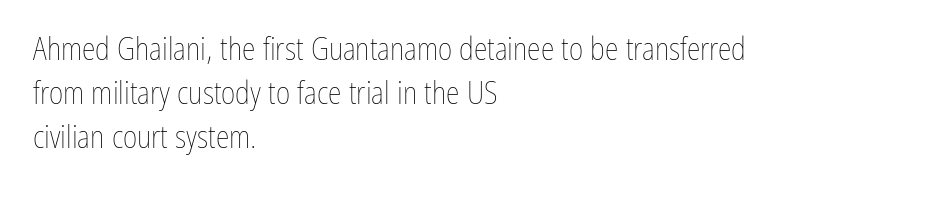
{"italic": "no", "bold": "no", "weight": "thin", "width": "condensed", "stroke_contrast": "low", "x_height": "medium", "monospaced": "no", "underline": "no", "align": "left", "line_spacing": "normal", "line_spacing_ratio": 1.42, "letter_spacing": "normal", "letter_spacing_em": 0.0, "glyph_px": 31}
